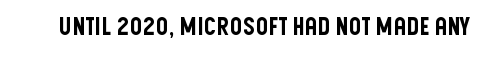
The image shows 24 px text type, upright; set normal letter spacing, not underlined.
